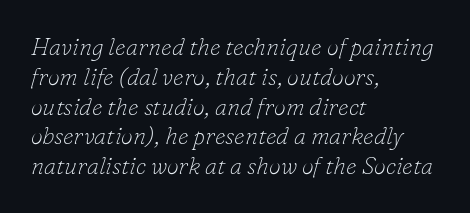
The image shows 24 px text type, italic (leaning right); set left-aligned, line spacing 1.24x, normal letter spacing, not underlined.
